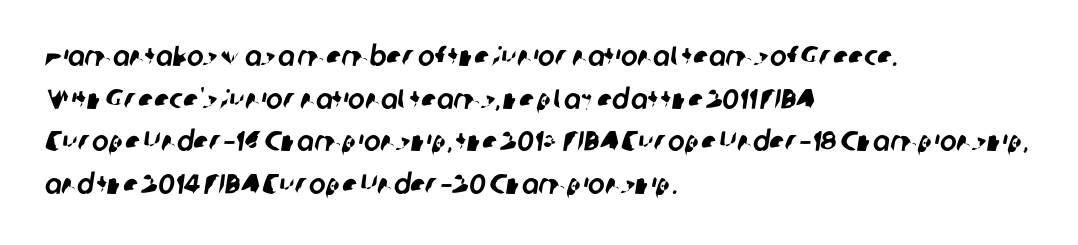
Casual observation: everything's shoved over to the left. Is the letter spacing exaggerated? No — it looks like the ordinary default. Looks like regular typesetting: each glyph gets only the width it needs. Rows of type keep a routine distance in the vertical direction. The glyphs in this specimen are sans serif.
